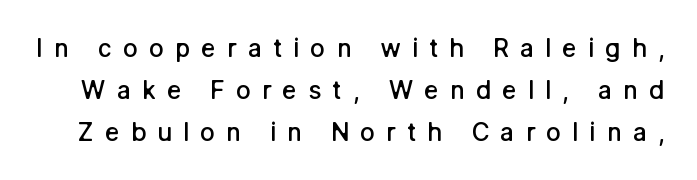
Q: Is the text bold? A: Semi-bold.
Q: Is the text italic (slanted)? A: No, it is upright.
Q: Is the text underlined? A: No.
Q: Is the spacing between letters normal or unusually wide? A: Unusually wide.
Q: Is the spacing between lines tight, normal or loose? A: Normal.
